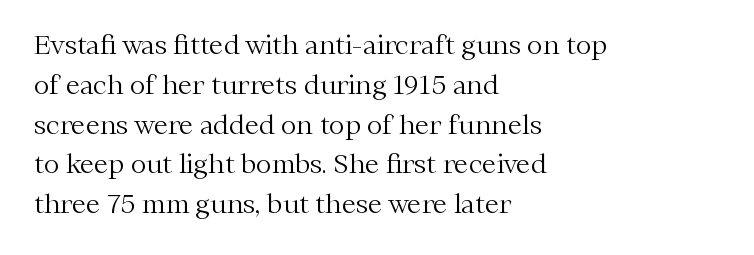
{"italic": "no", "bold": "no", "underline": "no", "align": "left", "line_spacing": "normal", "line_spacing_ratio": 1.53, "letter_spacing": "normal", "letter_spacing_em": 0.0, "glyph_px": 26}
